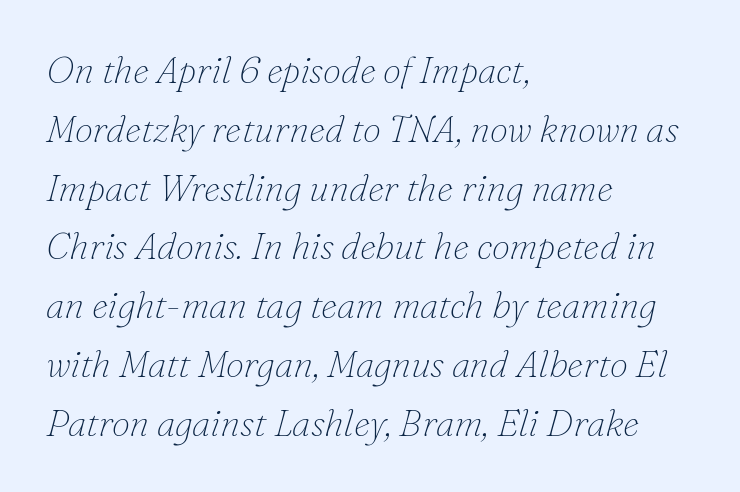
{"serif": "yes", "italic": "yes", "lean": "right", "slant_degrees": 16, "bold": "no", "weight": "thin", "width": "normal", "stroke_contrast": "low", "x_height": "small", "monospaced": "no", "underline": "no", "align": "left", "line_spacing": "normal", "line_spacing_ratio": 1.59, "letter_spacing": "normal", "letter_spacing_em": 0.0, "glyph_px": 37}
